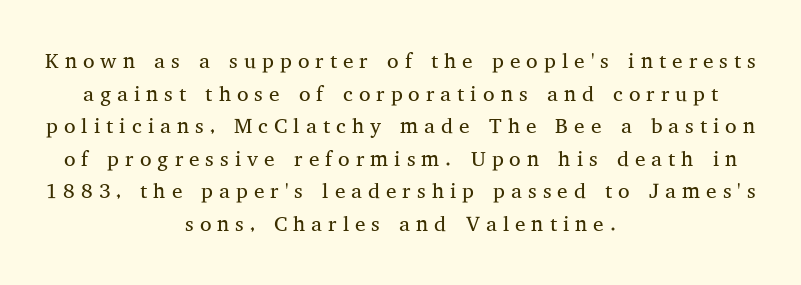
Q: Is the text bold? A: No.
Q: Is the text italic (slanted)? A: No, it is upright.
Q: Is the text underlined? A: No.
Q: How is the paragraph aligned? A: Centered.
Q: Is the spacing between letters normal or unusually wide? A: Unusually wide.
Q: Is the spacing between lines tight, normal or loose? A: Normal.
